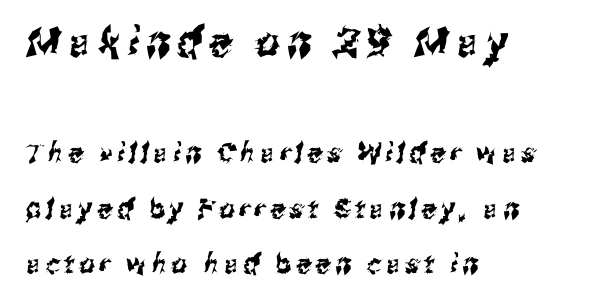
{"serif": "no", "width": "condensed", "stroke_contrast": "medium", "x_height": "medium", "monospaced": "no", "underline": "no", "align": "left", "line_spacing": "loose", "line_spacing_ratio": 2.04, "larger_block": "first", "size_ratio": 1.52, "glyph_px": 41}
